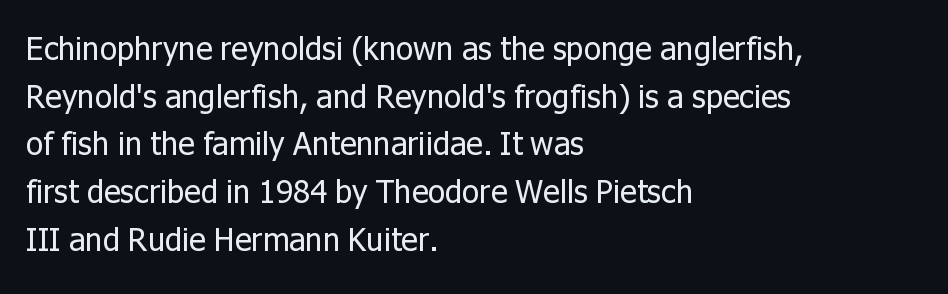
The image shows 32 px regular-weight sans-serif type, upright; set left-aligned, normal line spacing (1.49x), normal letter spacing, not underlined; low stroke contrast and a medium x-height.
